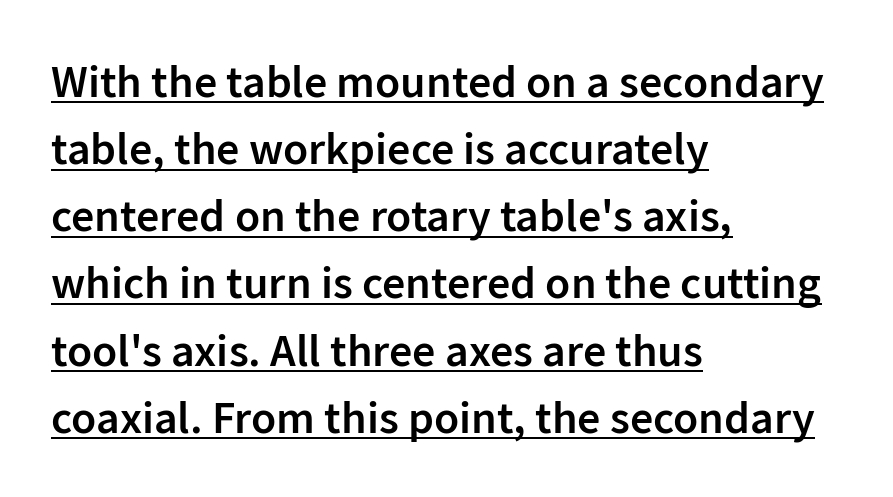
Between one letter and the next there's only the usual sliver of space. A bit beefed up — I'd call it semibold rather than bold. Ordinary non-slanted type is in use. You could not count columns in this text — the font is proportionally spaced. A baseline rule has been typeset under these characters.
